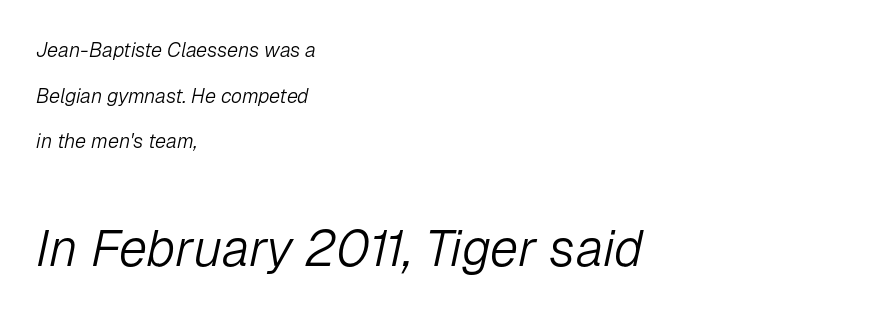
{"italic": "yes", "lean": "right", "slant_degrees": 12, "bold": "no", "weight": "light", "width": "normal", "stroke_contrast": "low", "x_height": "medium", "monospaced": "no", "underline": "no", "align": "left", "line_spacing": "loose", "line_spacing_ratio": 2.28, "letter_spacing": "normal", "letter_spacing_em": 0.0, "larger_block": "second", "size_ratio": 2.55, "glyph_px": 51}
